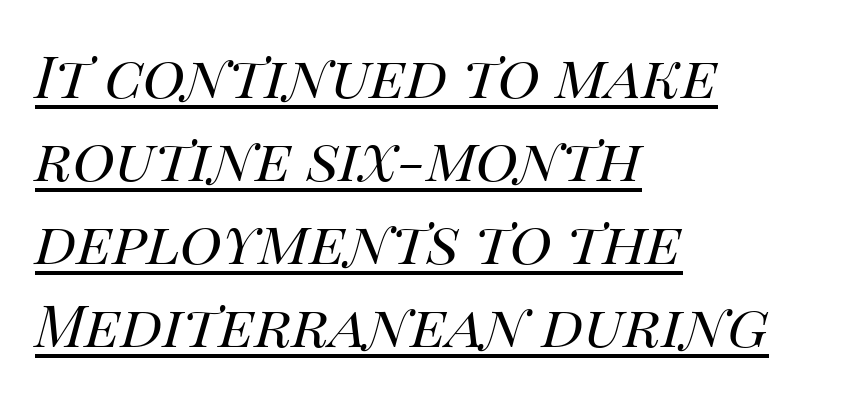
Default kerning and tracking; the words read as compact shapes. In terms of leading, this rendering sits right in the middle. Students, observe the line beneath the letters — that is underlining. The whole block is typeset with a tilt. One-word summary of the alignment: left.
